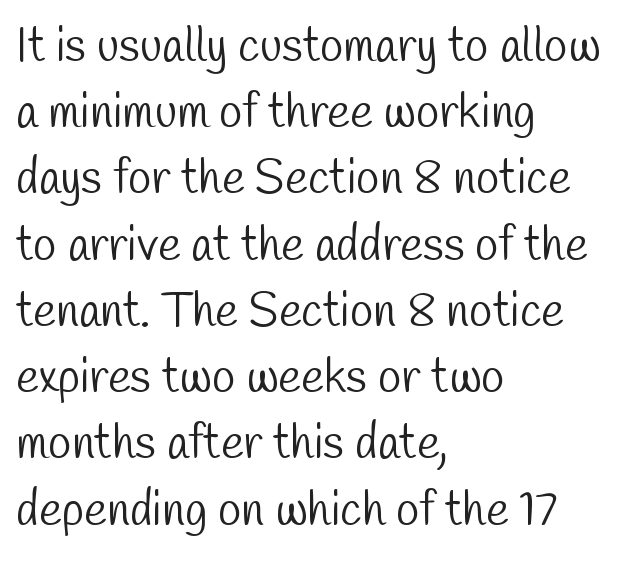
{"serif": "no", "bold": "no", "weight": "light", "width": "condensed", "stroke_contrast": "low", "x_height": "medium", "monospaced": "no", "underline": "no", "align": "left", "line_spacing": "normal", "line_spacing_ratio": 1.38, "letter_spacing": "normal", "letter_spacing_em": 0.0, "glyph_px": 48}
